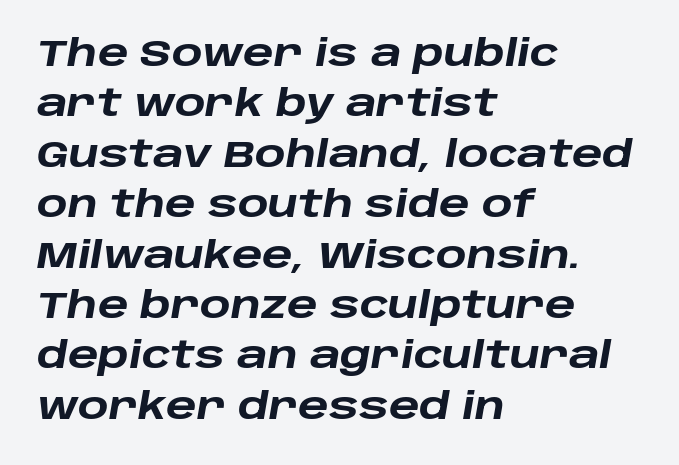
Q: Is the text bold? A: Yes.
Q: Is the text italic (slanted)? A: Yes, it leans right by about 10 degrees.
Q: Is the text underlined? A: No.
Q: How is the paragraph aligned? A: Left-aligned.
Q: Is the spacing between letters normal or unusually wide? A: Normal.
Q: Is the spacing between lines tight, normal or loose? A: Normal.
Q: Width (condensed, normal, or wide)? A: Wide.
Q: Stroke contrast? A: Low.
Q: x-height? A: Large.
Q: Monospaced? A: No.
